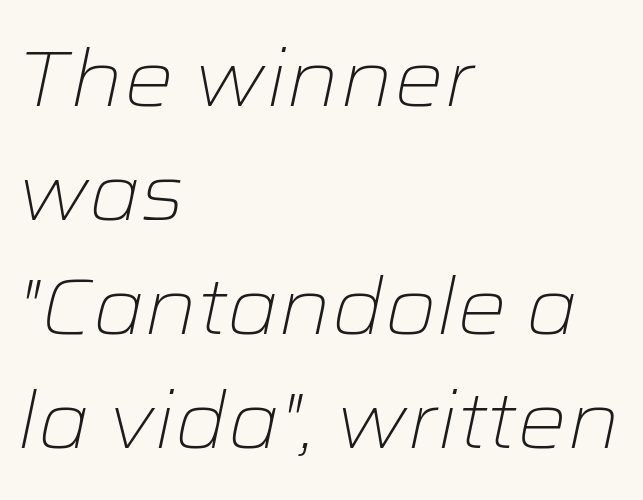
The image shows 78 px light, wide type, italic (leaning right); set left-aligned, normal line spacing (1.46x), normal letter spacing, not underlined; low stroke contrast and a medium x-height.
